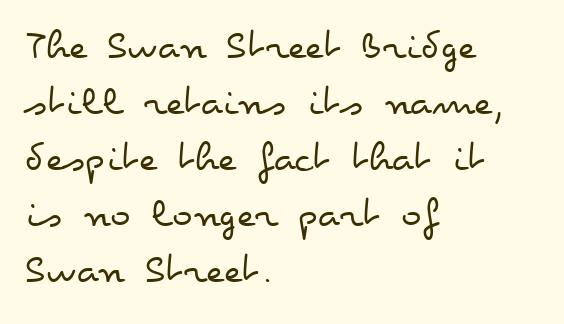
The image shows 43 px regular-weight, wide type, upright; set left-aligned, normal line spacing (1.3x), normal letter spacing, not underlined; low stroke contrast and a small x-height.
